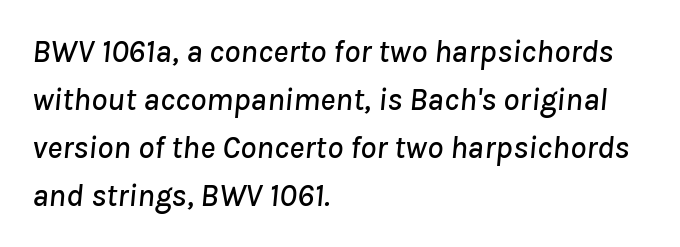
Q: Is the text italic (slanted)? A: Yes, it leans right by about 8 degrees.
Q: Is the text underlined? A: No.
Q: How is the paragraph aligned? A: Left-aligned.
Q: Is the spacing between letters normal or unusually wide? A: Normal.
Q: Is the spacing between lines tight, normal or loose? A: Normal.
Q: Width (condensed, normal, or wide)? A: Normal.
Q: Stroke contrast? A: Low.
Q: x-height? A: Medium.
Q: Monospaced? A: No.
